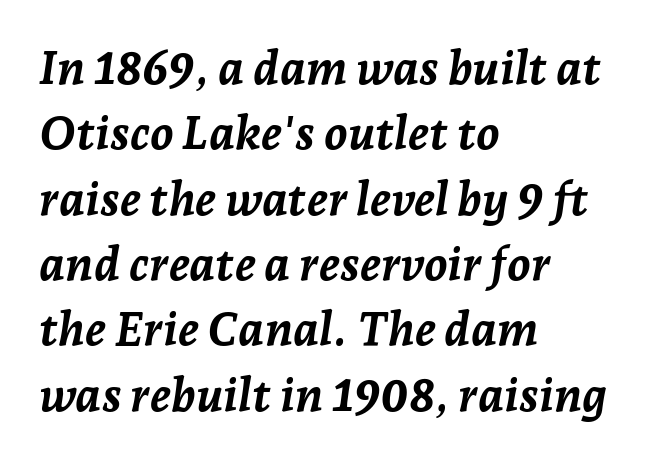
The image shows 47 px semibold type, italic (leaning right); set left-aligned, normal line spacing (1.39x), normal letter spacing, not underlined; low stroke contrast and a medium x-height.
